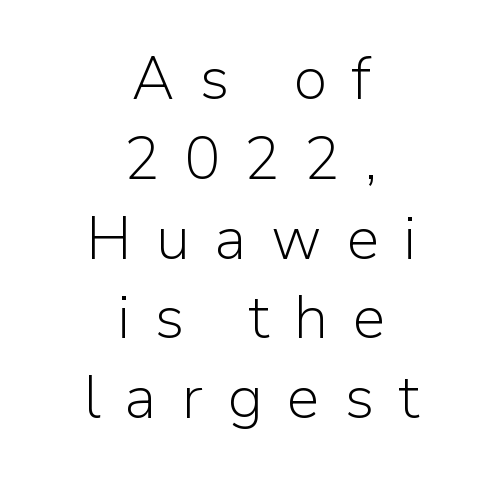
The image shows 60 px light sans-serif type, upright; set centered, normal line spacing (1.33x), unusually wide letter spacing (+0.4 em), not underlined; low stroke contrast and a medium x-height.
